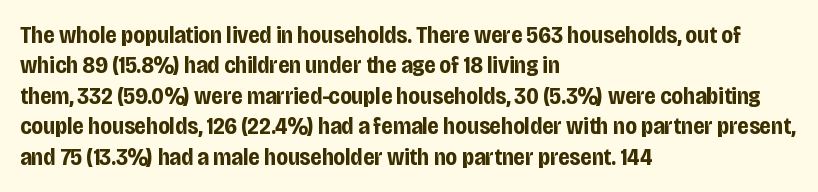
Q: Is the text bold? A: Yes.
Q: Is the text italic (slanted)? A: No, it is upright.
Q: Is the text underlined? A: No.
Q: How is the paragraph aligned? A: Left-aligned.
Q: Is the spacing between letters normal or unusually wide? A: Normal.
Q: Is the spacing between lines tight, normal or loose? A: Normal.
